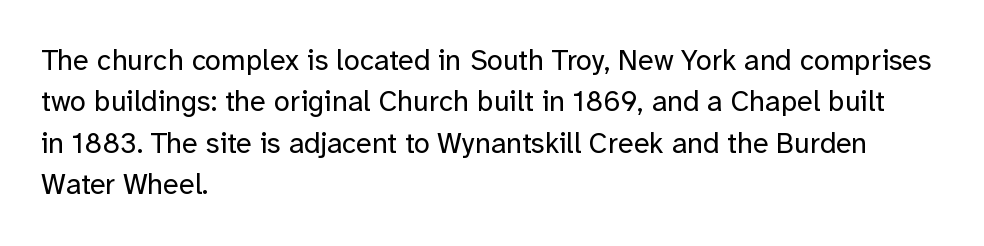
Q: Is the text bold? A: No.
Q: Is the text italic (slanted)? A: No, it is upright.
Q: Is the typeface a serif or a sans-serif typeface? A: Sans-serif.
Q: Is the text underlined? A: No.
Q: How is the paragraph aligned? A: Left-aligned.
Q: Is the spacing between letters normal or unusually wide? A: Normal.
Q: Is the spacing between lines tight, normal or loose? A: Normal.
Q: Width (condensed, normal, or wide)? A: Normal.
Q: Stroke contrast? A: Low.
Q: x-height? A: Medium.
Q: Monospaced? A: No.
